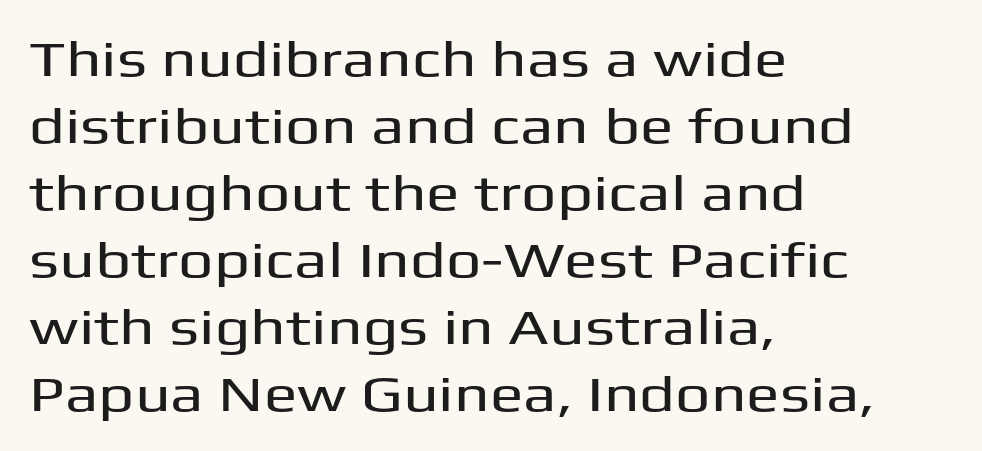
The image shows 50 px wide sans-serif type, upright; set left-aligned, normal line spacing (1.34x), normal letter spacing, not underlined; medium stroke contrast and a medium x-height.
